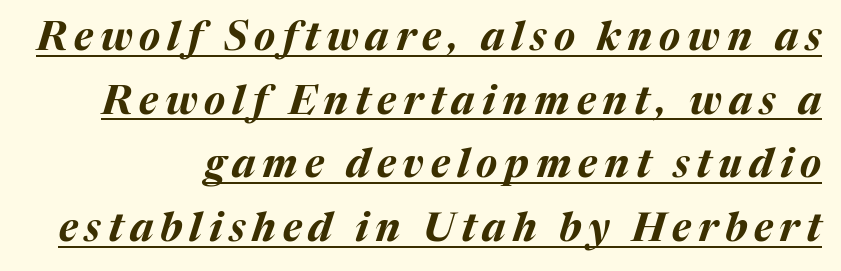
The image shows 39 px bold type, italic (leaning right); set right-aligned, normal line spacing (1.63x), underlined; medium stroke contrast and a medium x-height.
